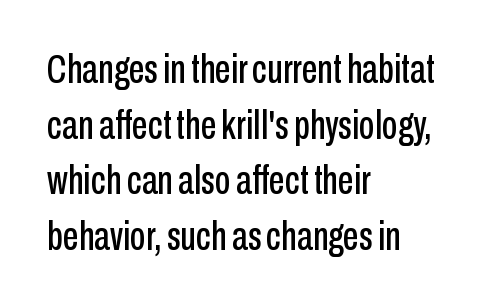
Q: Is the text italic (slanted)? A: No, it is upright.
Q: Is the typeface a serif or a sans-serif typeface? A: Sans-serif.
Q: Is the text underlined? A: No.
Q: How is the paragraph aligned? A: Left-aligned.
Q: Is the spacing between letters normal or unusually wide? A: Normal.
Q: Is the spacing between lines tight, normal or loose? A: Normal.
Q: Width (condensed, normal, or wide)? A: Condensed.
Q: Stroke contrast? A: Low.
Q: x-height? A: Medium.
Q: Monospaced? A: No.
